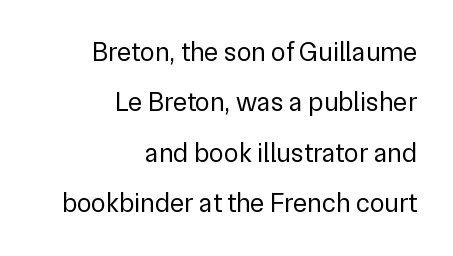
In terms of letterspacing, this is plain default setting. No heavy texture on the line: the type isn't bold. Quick note: underline off. Every stem runs plumb, perpendicular to the baseline.
